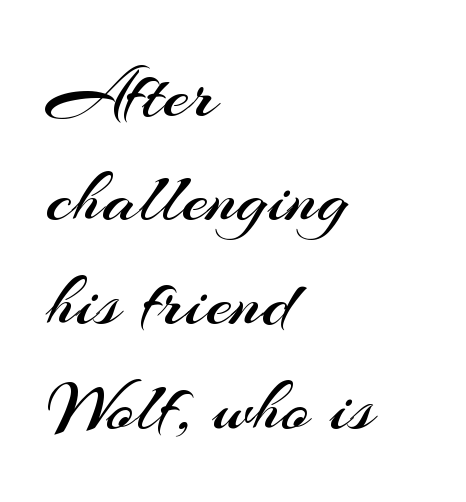
Q: Is the text bold? A: No.
Q: Is the text italic (slanted)? A: Yes.
Q: Is the typeface a serif or a sans-serif typeface? A: Sans-serif.
Q: Is the text underlined? A: No.
Q: How is the paragraph aligned? A: Left-aligned.
Q: Is the spacing between letters normal or unusually wide? A: Normal.
Q: Is the spacing between lines tight, normal or loose? A: Normal.
Q: Width (condensed, normal, or wide)? A: Normal.
Q: Stroke contrast? A: Medium.
Q: x-height? A: Small.
Q: Monospaced? A: No.
